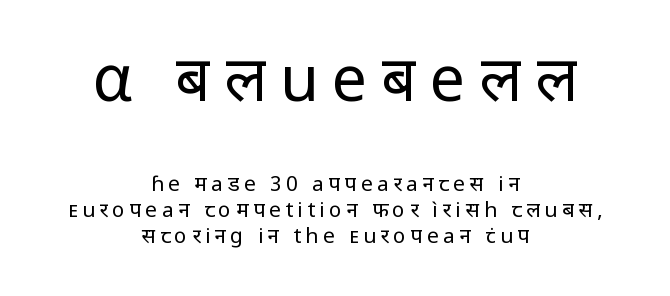
Q: Is the text bold? A: No.
Q: Is the text italic (slanted)? A: No, it is upright.
Q: Is the typeface a serif or a sans-serif typeface? A: Sans-serif.
Q: Is the text underlined? A: No.
Q: How is the paragraph aligned? A: Centered.
Q: Is the spacing between letters normal or unusually wide? A: Unusually wide.
Q: Which block of text is set in a larger size, the first (top) or the second (bottom)? A: The first (top) one.
Q: Width (condensed, normal, or wide)? A: Normal.
Q: Stroke contrast? A: Low.
Q: x-height? A: Medium.
Q: Monospaced? A: No.
